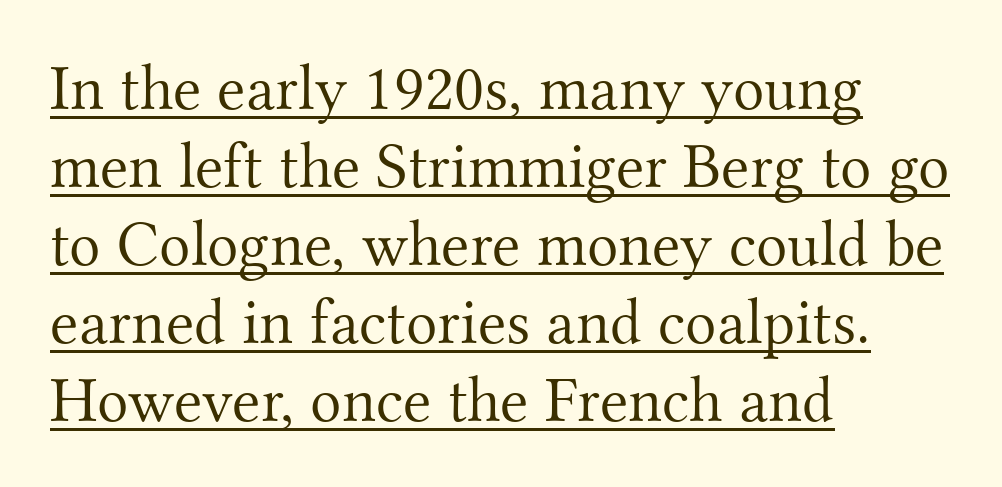
A baseline rule has been typeset under these characters. No extra tracking has been applied to these lines. No chunkiness to these letters — they're not bold. Note the varied advance widths — an 'i' is clearly narrower than an 'm'. These lines were composed using upright roman letters.
